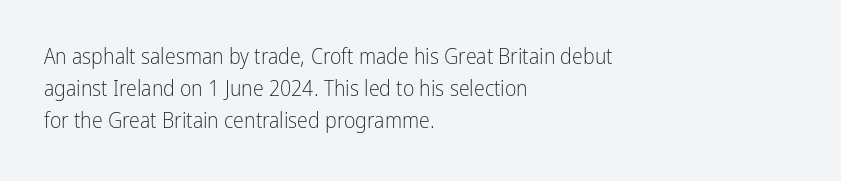
This sample uses an upright cut, with every glyph sitting square on the baseline. Check the space under the baseline: it is left empty. These lines are set flush left with a ragged right edge. Weight: not bold — regular or lighter.
